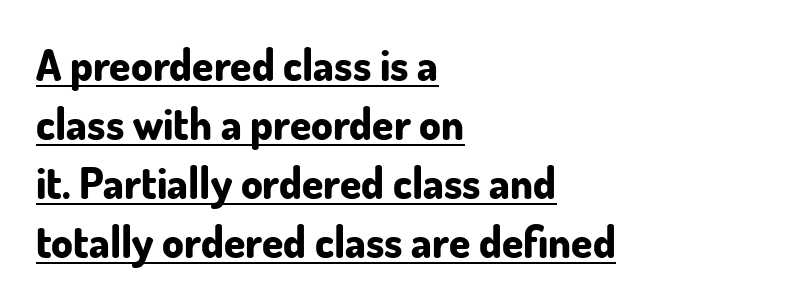
The image shows 43 px bold sans-serif type, upright; set left-aligned, normal line spacing (1.37x), normal letter spacing, underlined; low stroke contrast and a small x-height.
